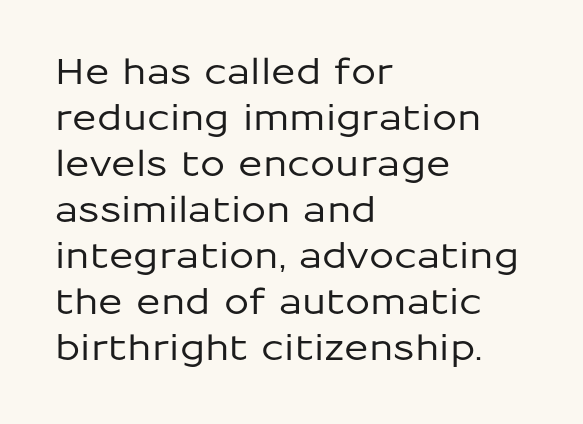
The image shows 36 px sans-serif type, upright; set left-aligned, normal line spacing (1.28x), normal letter spacing, not underlined; low stroke contrast and a medium x-height.
